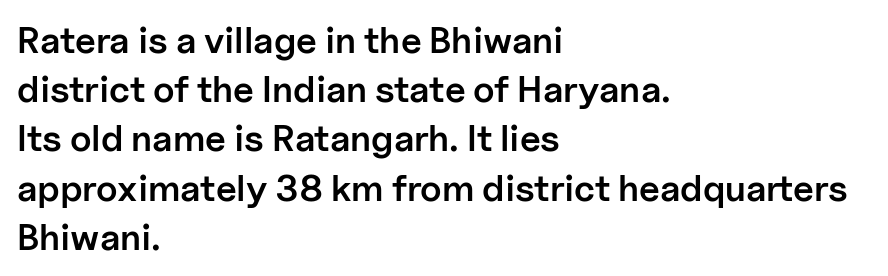
The image shows 37 px semibold sans-serif type, upright; set left-aligned, normal line spacing (1.33x), normal letter spacing, not underlined; low stroke contrast and a medium x-height.
